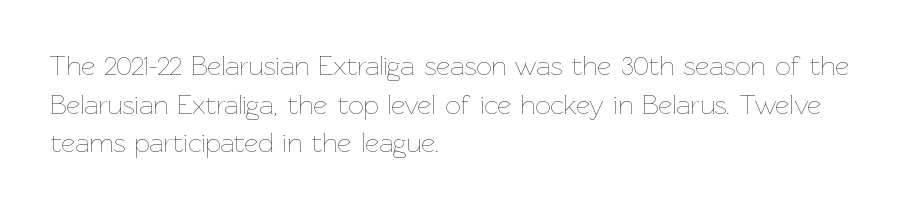
Q: Is the text bold? A: No.
Q: Is the text italic (slanted)? A: No, it is upright.
Q: Is the text underlined? A: No.
Q: How is the paragraph aligned? A: Left-aligned.
Q: Is the spacing between letters normal or unusually wide? A: Normal.
Q: Is the spacing between lines tight, normal or loose? A: Normal.
